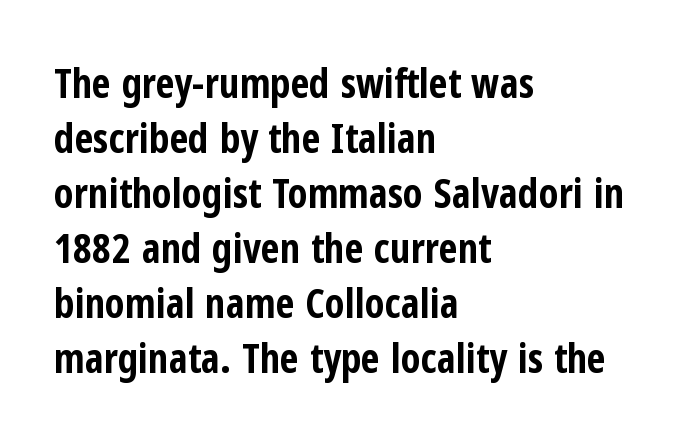
{"serif": "no", "italic": "no", "bold": "yes", "weight": "bold", "width": "condensed", "stroke_contrast": "low", "x_height": "medium", "monospaced": "no", "underline": "no", "align": "left", "line_spacing": "normal", "line_spacing_ratio": 1.34, "letter_spacing": "normal", "letter_spacing_em": 0.0, "glyph_px": 41}
